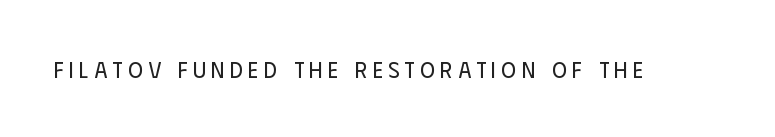
The foot of each line stays bare and open. Spacing between characters has been opened up far beyond the box default. Ink coverage per letter is moderate at most. You can tell it's not italic because the verticals are truly vertical.
